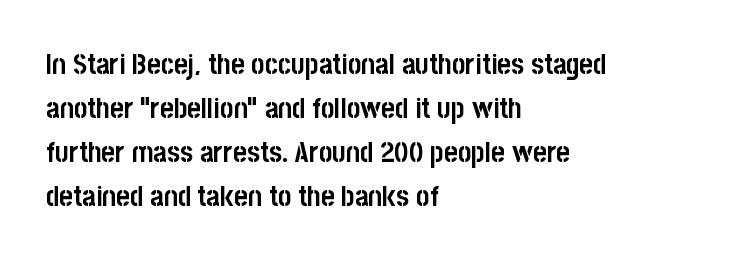
{"serif": "no", "italic": "no", "bold": "yes", "weight": "semibold", "width": "condensed", "stroke_contrast": "low", "x_height": "large", "monospaced": "no", "underline": "no", "align": "left", "line_spacing": "normal", "line_spacing_ratio": 1.52, "letter_spacing": "normal", "letter_spacing_em": 0.0, "glyph_px": 29}
